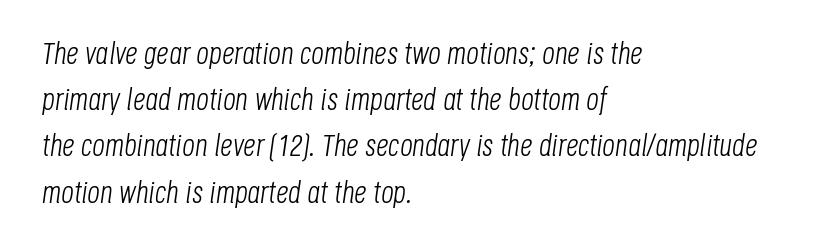
Q: Is the text bold? A: No.
Q: Is the text italic (slanted)? A: Yes, it leans right by about 8 degrees.
Q: Is the text underlined? A: No.
Q: How is the paragraph aligned? A: Left-aligned.
Q: Is the spacing between letters normal or unusually wide? A: Normal.
Q: Is the spacing between lines tight, normal or loose? A: Normal.
Q: Width (condensed, normal, or wide)? A: Condensed.
Q: Stroke contrast? A: Low.
Q: x-height? A: Large.
Q: Monospaced? A: No.
